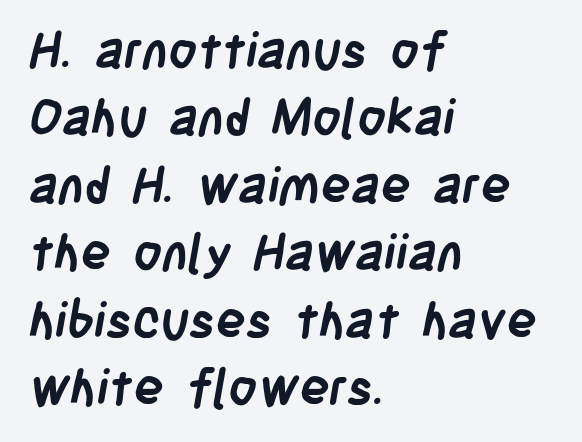
The image shows 50 px semibold, condensed sans-serif type; set left-aligned, normal line spacing (1.35x), normal letter spacing, not underlined; low stroke contrast and a large x-height.
